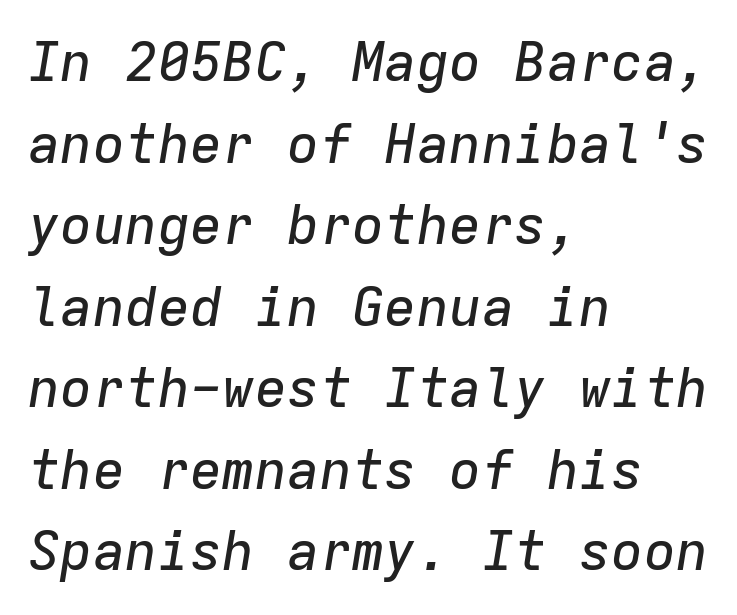
The image shows 54 px text type, italic (leaning right), monospaced; set left-aligned, normal line spacing (1.51x), normal letter spacing, not underlined; low stroke contrast and a medium x-height.
